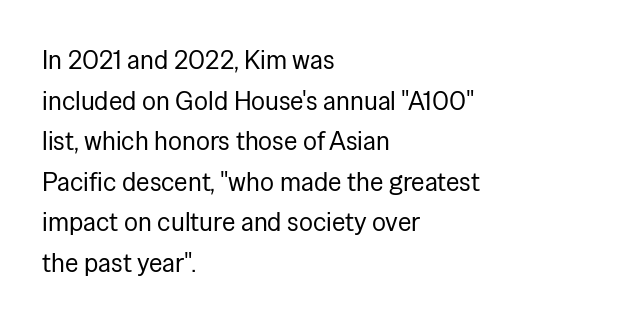
The image shows 26 px text type, upright; set left-aligned, normal line spacing (1.56x), normal letter spacing, not underlined.
